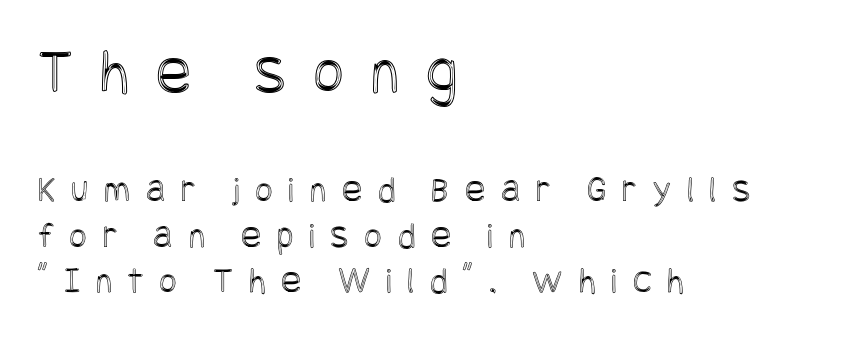
Q: Is the text italic (slanted)? A: No, it is upright.
Q: Is the text underlined? A: No.
Q: How is the paragraph aligned? A: Left-aligned.
Q: Is the spacing between letters normal or unusually wide? A: Unusually wide.
Q: Which block of text is set in a larger size, the first (top) or the second (bottom)? A: The first (top) one.
Q: Width (condensed, normal, or wide)? A: Condensed.
Q: x-height? A: Large.
